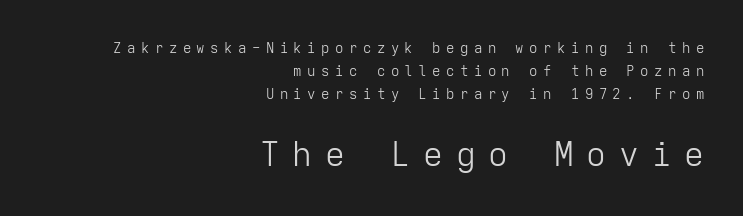
{"serif": "no", "italic": "no", "bold": "no", "weight": "light", "width": "normal", "stroke_contrast": "low", "x_height": "medium", "monospaced": "yes", "underline": "no", "align": "right", "line_spacing": "normal", "line_spacing_ratio": 1.64, "letter_spacing": "wide", "letter_spacing_em": 0.39, "larger_block": "second", "size_ratio": 2.36, "glyph_px": 33}
